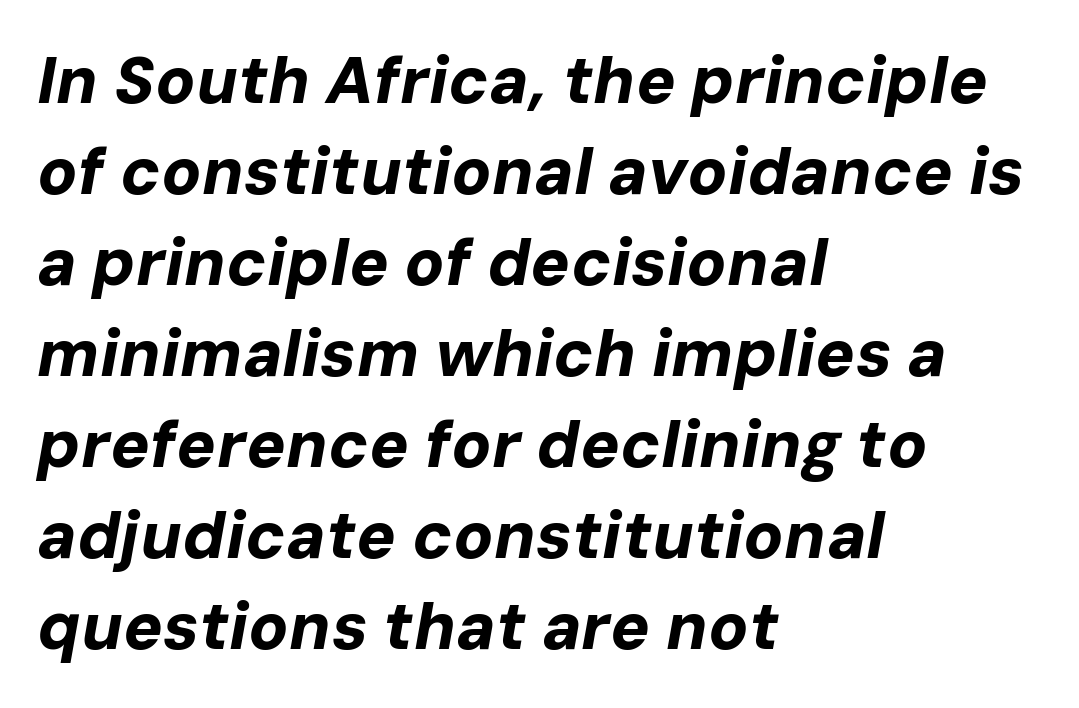
The image shows 66 px bold type, italic (leaning right); set left-aligned, normal line spacing (1.38x), normal letter spacing, not underlined; low stroke contrast and a medium x-height.
